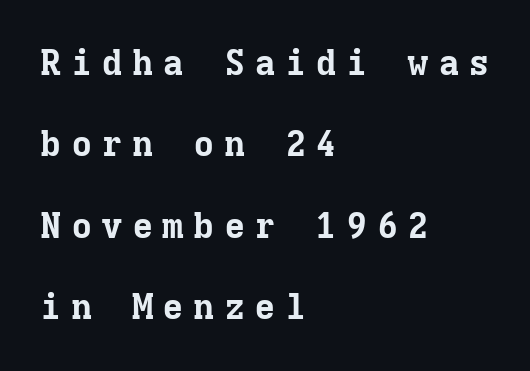
{"serif": "yes", "italic": "no", "bold": "yes", "weight": "bold", "width": "normal", "stroke_contrast": "low", "x_height": "medium", "monospaced": "yes", "underline": "no", "align": "left", "line_spacing": "loose", "line_spacing_ratio": 2.26, "letter_spacing": "wide", "letter_spacing_em": 0.25, "glyph_px": 36}
